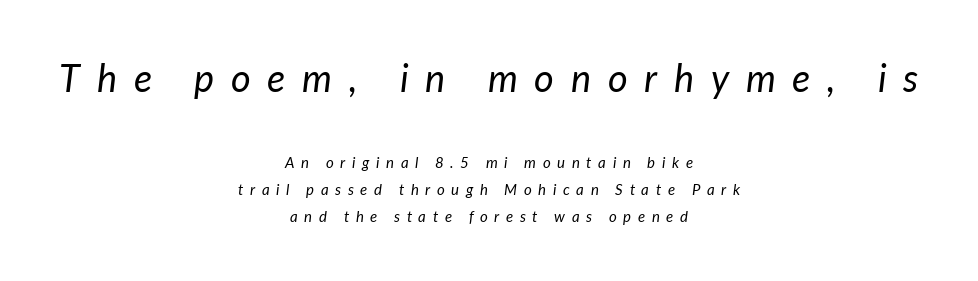
The image shows 38 px regular-weight type, italic (leaning right); set centered, line spacing 1.81x, unusually wide letter spacing (+0.44 em), not underlined; the first (top) block is 2.53x larger; low stroke contrast and a medium x-height.
